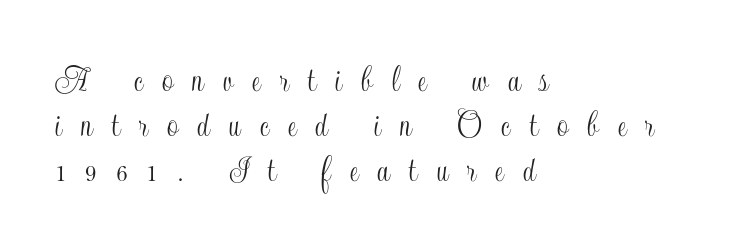
Q: Is the text italic (slanted)? A: Yes.
Q: Is the text underlined? A: No.
Q: How is the paragraph aligned? A: Left-aligned.
Q: Is the spacing between letters normal or unusually wide? A: Unusually wide.
Q: Width (condensed, normal, or wide)? A: Condensed.
Q: x-height? A: Small.
Q: Monospaced? A: No.
